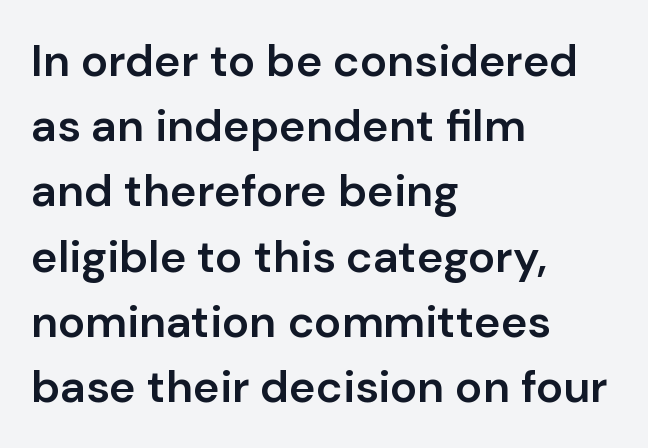
{"serif": "no", "italic": "no", "bold": "semi", "weight": "semibold", "width": "normal", "stroke_contrast": "low", "x_height": "medium", "monospaced": "no", "underline": "no", "align": "left", "line_spacing": "normal", "line_spacing_ratio": 1.45, "letter_spacing": "normal", "letter_spacing_em": 0.0, "glyph_px": 45}
